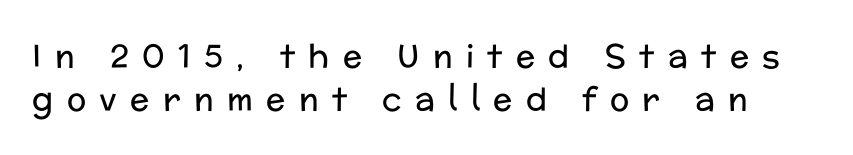
{"serif": "no", "italic": "no", "bold": "no", "weight": "regular", "width": "normal", "stroke_contrast": "low", "x_height": "medium", "monospaced": "no", "underline": "no", "line_spacing": "normal", "line_spacing_ratio": 1.35, "letter_spacing": "wide", "letter_spacing_em": 0.42, "glyph_px": 32}
